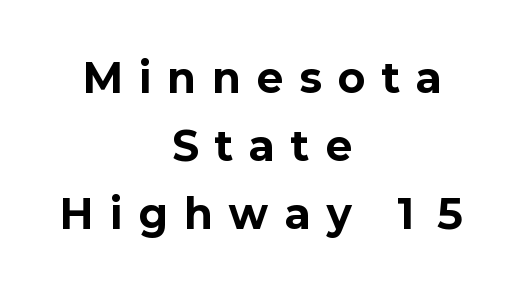
Q: Is the text bold? A: Yes.
Q: Is the text italic (slanted)? A: No, it is upright.
Q: Is the typeface a serif or a sans-serif typeface? A: Sans-serif.
Q: Is the text underlined? A: No.
Q: How is the paragraph aligned? A: Centered.
Q: Is the spacing between letters normal or unusually wide? A: Unusually wide.
Q: Is the spacing between lines tight, normal or loose? A: Normal.
Q: Width (condensed, normal, or wide)? A: Normal.
Q: Stroke contrast? A: Low.
Q: x-height? A: Medium.
Q: Monospaced? A: No.
